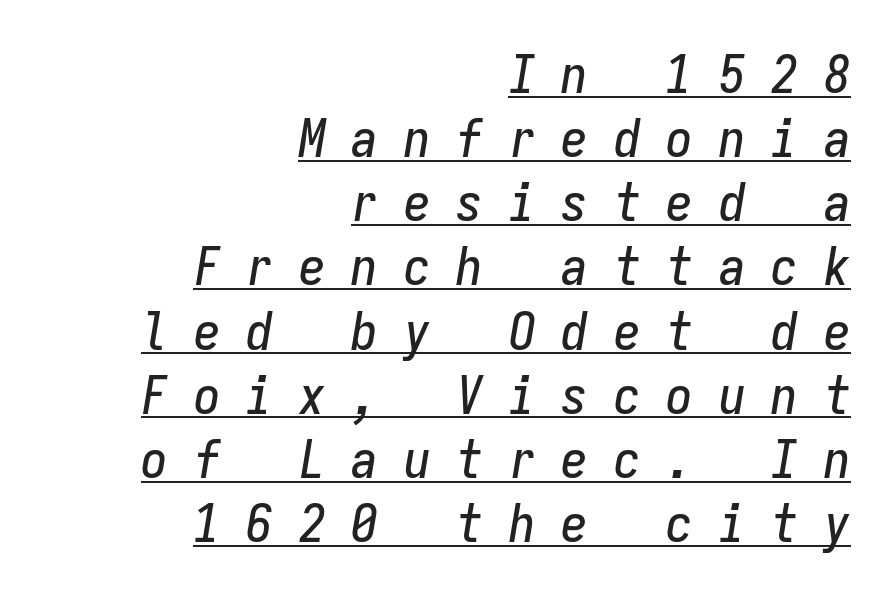
The image shows 53 px condensed type, italic (leaning right), monospaced; set right-aligned, line spacing 1.21x, unusually wide letter spacing (+0.49 em), underlined; low stroke contrast and a medium x-height.
